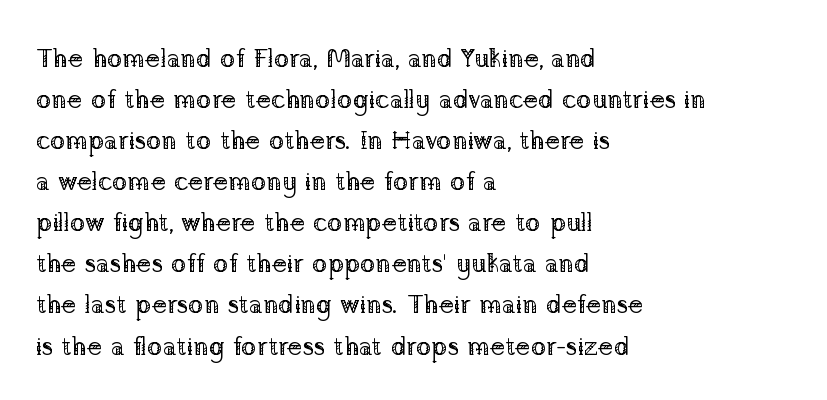
{"italic": "no", "bold": "no", "underline": "no", "align": "left", "line_spacing": "normal", "line_spacing_ratio": 1.58, "letter_spacing": "normal", "letter_spacing_em": 0.0, "glyph_px": 26}
